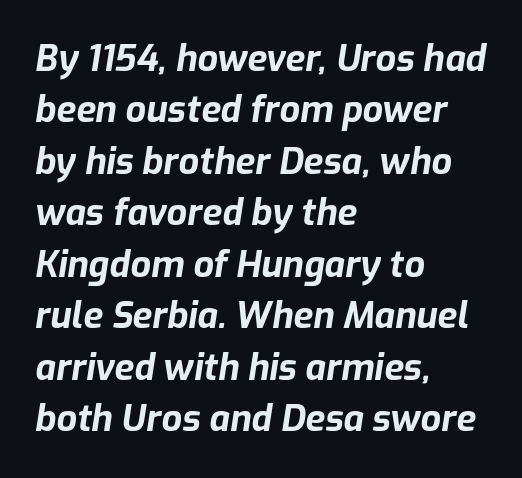
The image shows 36 px bold type, italic (leaning right); set left-aligned, normal line spacing (1.43x), normal letter spacing, not underlined; low stroke contrast and a medium x-height.
